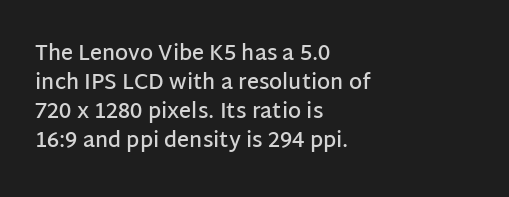
{"italic": "no", "bold": "semi", "underline": "no", "align": "left", "line_spacing": "normal", "line_spacing_ratio": 1.38, "letter_spacing": "normal", "letter_spacing_em": 0.0, "glyph_px": 21}
